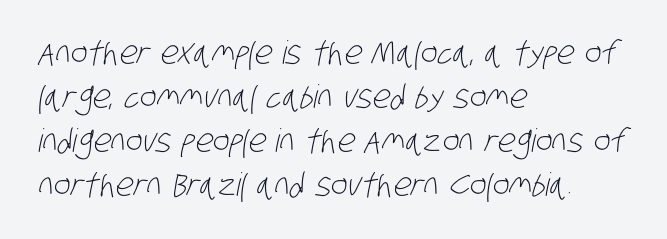
The image shows 32 px light, condensed sans-serif type; set left-aligned, normal line spacing (1.37x), normal letter spacing, not underlined; low stroke contrast and a large x-height.
